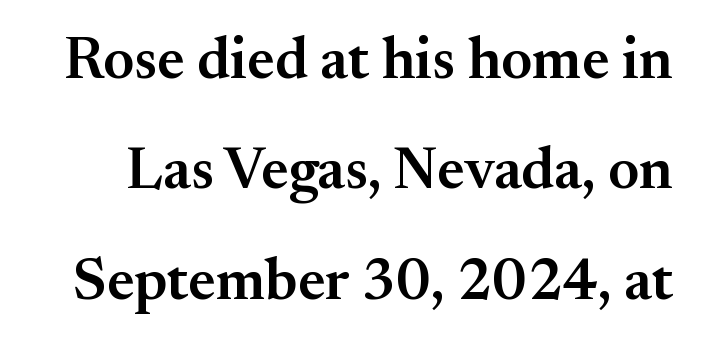
Serif or sans? Serif — the stroke terminals have little feet. Inter-character spacing is left at the font's built-in metrics. Upright lettering throughout. Weight: semibold (demi). Only glyphs here, with clear space below each row.
